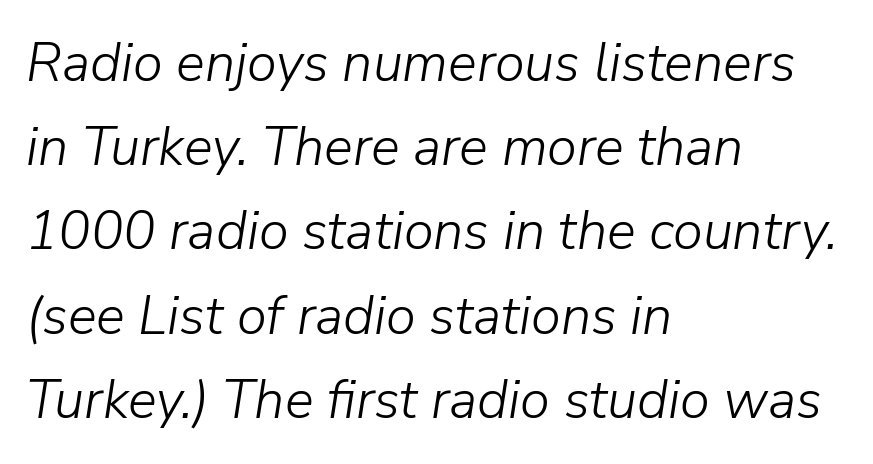
Successive baselines arrive at the customary interval. These lines are rendered in a variable-pitch font. No extra tracking has been applied to these lines. The strokes are not fattened; the text isn't bold. You can tell it's italic because the verticals aren't actually vertical.
